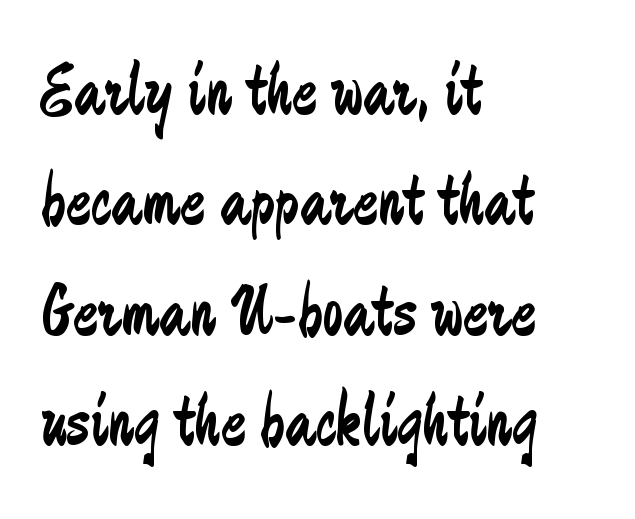
{"serif": "no", "bold": "no", "weight": "regular", "width": "condensed", "stroke_contrast": "low", "x_height": "small", "monospaced": "no", "underline": "no", "align": "left", "line_spacing": "normal", "line_spacing_ratio": 1.49, "letter_spacing": "normal", "letter_spacing_em": 0.0, "glyph_px": 74}
